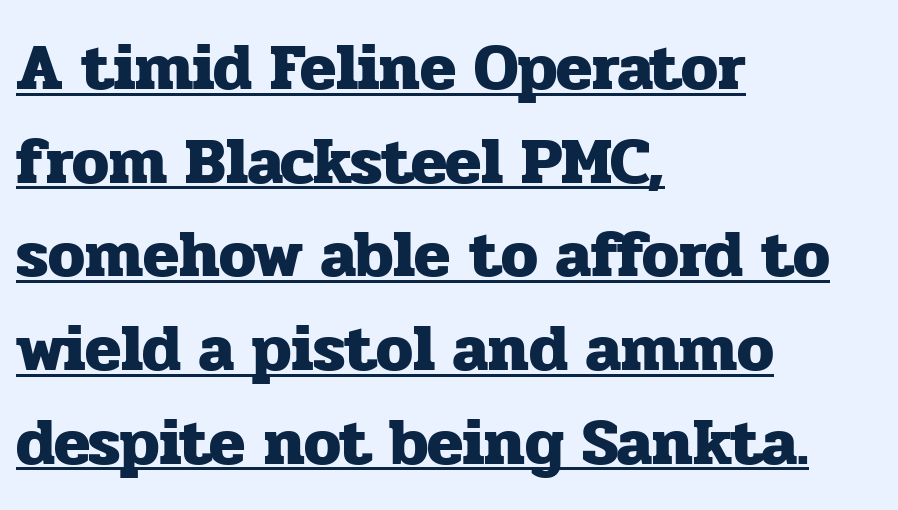
Q: Is the text bold? A: Yes.
Q: Is the text italic (slanted)? A: No, it is upright.
Q: Is the typeface a serif or a sans-serif typeface? A: Serif.
Q: Is the text underlined? A: Yes.
Q: How is the paragraph aligned? A: Left-aligned.
Q: Is the spacing between letters normal or unusually wide? A: Normal.
Q: Is the spacing between lines tight, normal or loose? A: Normal.
Q: Width (condensed, normal, or wide)? A: Normal.
Q: Stroke contrast? A: Low.
Q: x-height? A: Medium.
Q: Monospaced? A: No.
